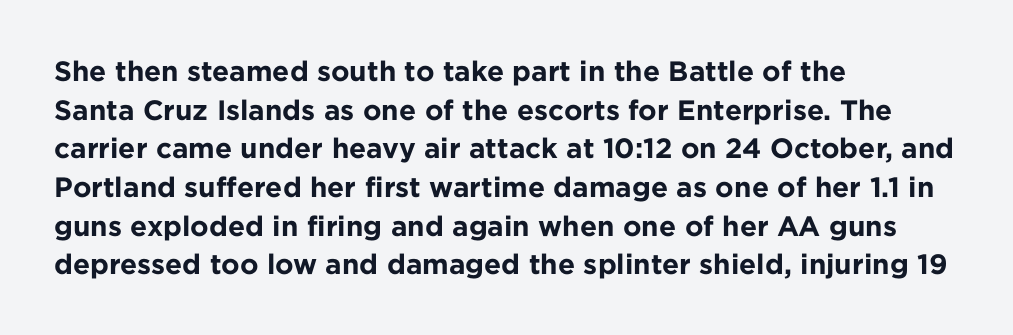
Q: Is the text bold? A: Yes.
Q: Is the text italic (slanted)? A: No, it is upright.
Q: Is the typeface a serif or a sans-serif typeface? A: Sans-serif.
Q: Is the text underlined? A: No.
Q: How is the paragraph aligned? A: Left-aligned.
Q: Is the spacing between letters normal or unusually wide? A: Normal.
Q: Is the spacing between lines tight, normal or loose? A: Normal.
Q: Width (condensed, normal, or wide)? A: Normal.
Q: Stroke contrast? A: Low.
Q: x-height? A: Medium.
Q: Monospaced? A: No.
